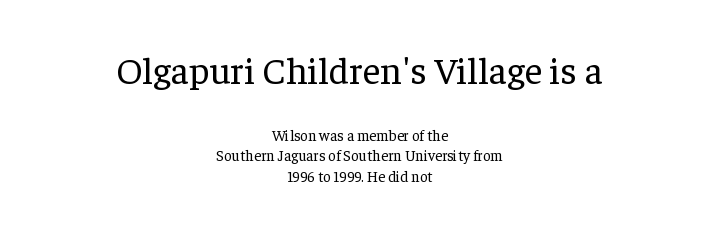
The image shows 38 px regular-weight serif type, upright; set centered, normal line spacing (1.34x), normal letter spacing, not underlined; the first (top) block is 2.53x larger; low stroke contrast and a medium x-height.
